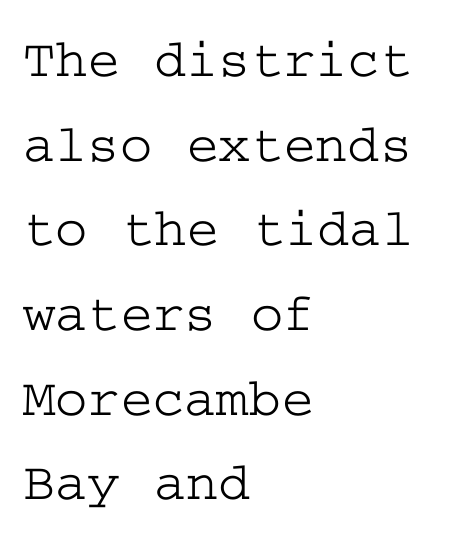
Q: Is the text italic (slanted)? A: No, it is upright.
Q: Is the typeface a serif or a sans-serif typeface? A: Serif.
Q: Is the text underlined? A: No.
Q: How is the paragraph aligned? A: Left-aligned.
Q: Is the spacing between letters normal or unusually wide? A: Normal.
Q: Is the spacing between lines tight, normal or loose? A: Normal.
Q: Width (condensed, normal, or wide)? A: Wide.
Q: Stroke contrast? A: Low.
Q: x-height? A: Medium.
